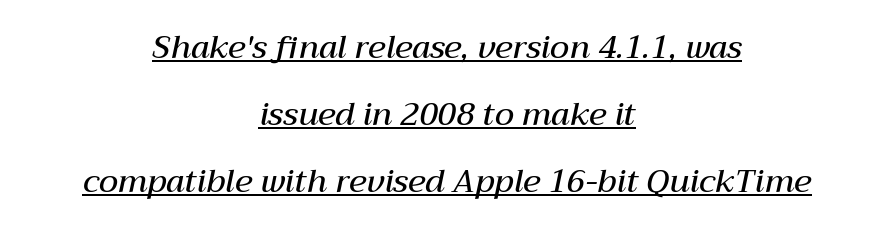
Varying glyph widths throughout — classic text-font behaviour. Does extra space separate the letters? No, they use regular spacing. Posture: slanted. Check the space under the baseline: a stroke is drawn there.
